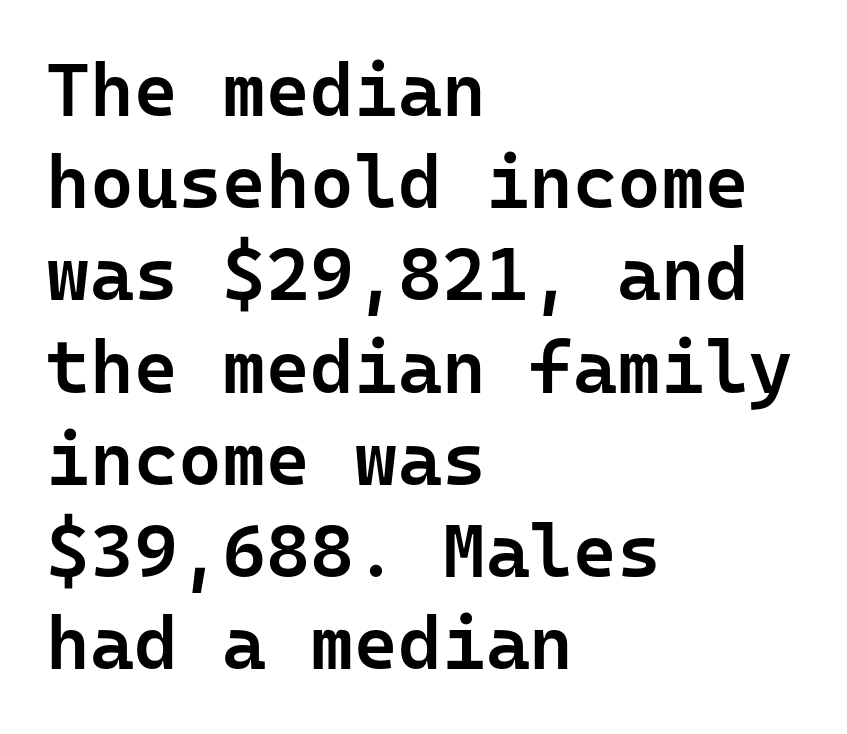
Monospaced: the letters line up in strict vertical columns. Glance below the letters and you will spot only blank space. Characters follow at the spacing the type designer built in. Where is the straight margin? On the left.
